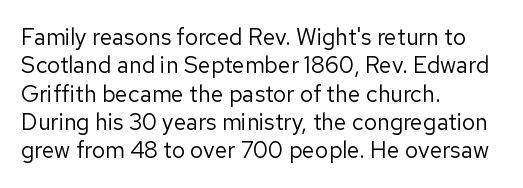
Q: Is the text bold? A: No.
Q: Is the text italic (slanted)? A: No, it is upright.
Q: Is the text underlined? A: No.
Q: How is the paragraph aligned? A: Left-aligned.
Q: Is the spacing between letters normal or unusually wide? A: Normal.
